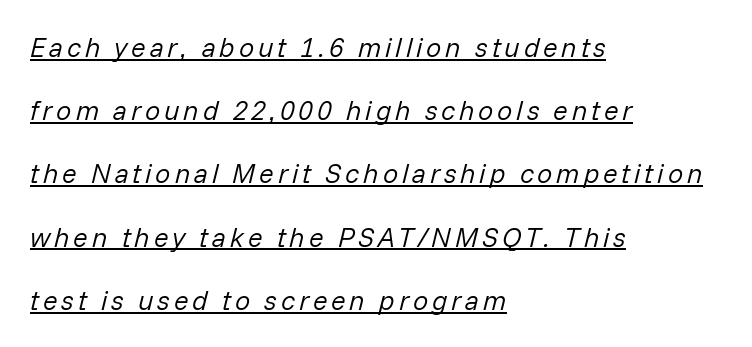
{"italic": "yes", "lean": "right", "slant_degrees": 14, "bold": "no", "underline": "yes", "align": "left", "line_spacing": "loose", "line_spacing_ratio": 2.34, "glyph_px": 27}
